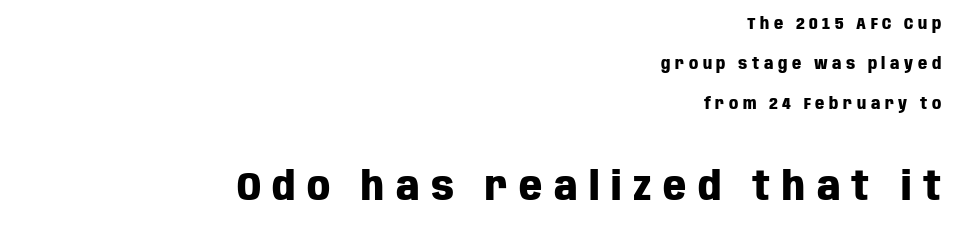
Q: Is the text bold? A: Yes.
Q: Is the text italic (slanted)? A: No, it is upright.
Q: Is the typeface a serif or a sans-serif typeface? A: Sans-serif.
Q: Is the text underlined? A: No.
Q: How is the paragraph aligned? A: Right-aligned.
Q: Is the spacing between letters normal or unusually wide? A: Unusually wide.
Q: Is the spacing between lines tight, normal or loose? A: Loose.
Q: Which block of text is set in a larger size, the first (top) or the second (bottom)? A: The second (bottom) one.
Q: Width (condensed, normal, or wide)? A: Condensed.
Q: Stroke contrast? A: Low.
Q: x-height? A: Large.
Q: Monospaced? A: No.
